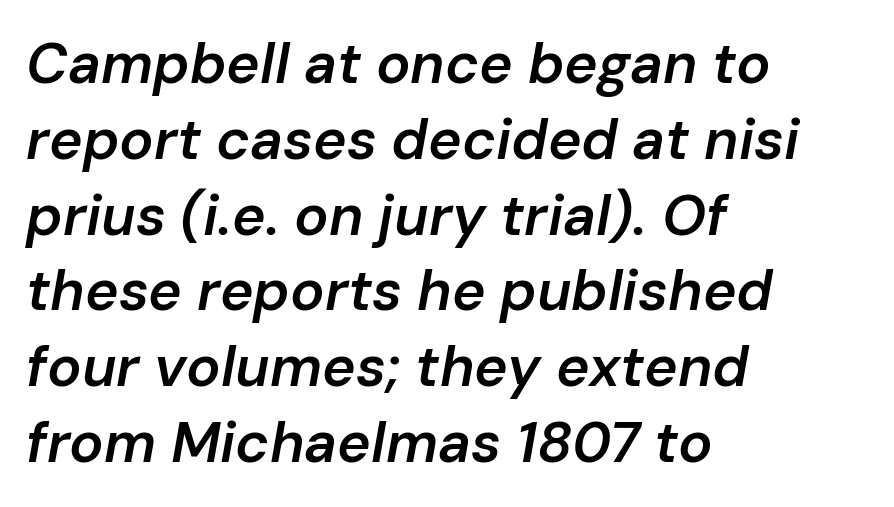
The rendering uses a semibold face; strokes are thickened but not to full bold. Each letter keeps its own natural width here, so spacing adapts to shape. The rows are spaced the way most documents space them. Alignment: flush left.
